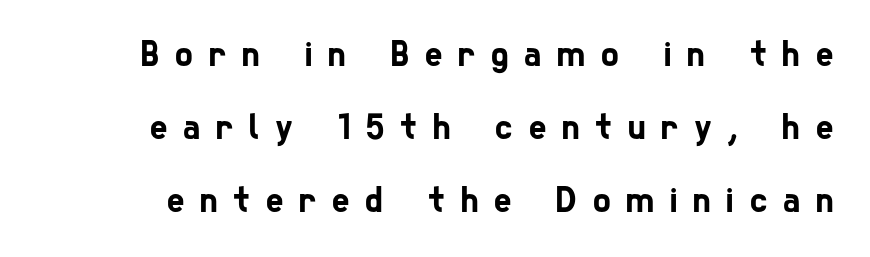
These lines stand farther apart than default settings would place them. Decoration check: the copy has no underline. The letters are spread apart with noticeably loose tracking. Varying glyph widths throughout — classic text-font behaviour.
